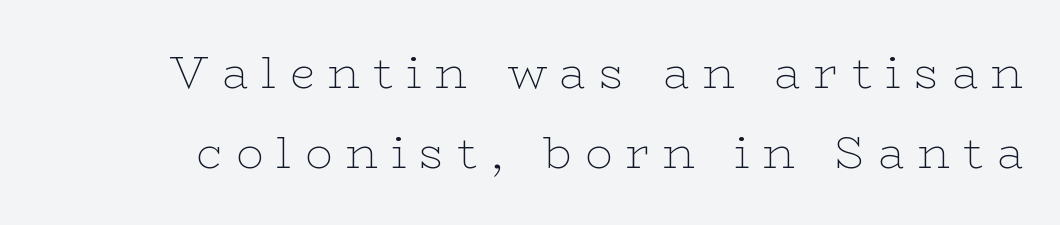
The image shows 45 px thin, wide serif type, upright; set line spacing 1.78x, unusually wide letter spacing (+0.3 em), not underlined; low stroke contrast and a medium x-height.
